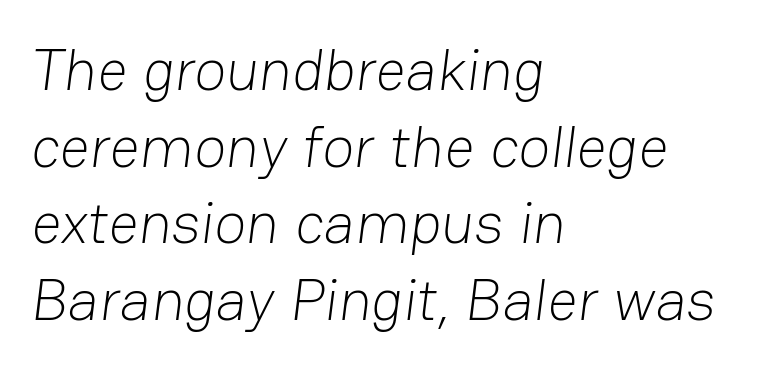
{"serif": "no", "bold": "no", "weight": "light", "width": "normal", "stroke_contrast": "low", "x_height": "medium", "monospaced": "no", "underline": "no", "align": "left", "line_spacing": "normal", "line_spacing_ratio": 1.3, "letter_spacing": "normal", "letter_spacing_em": 0.0, "glyph_px": 59}
